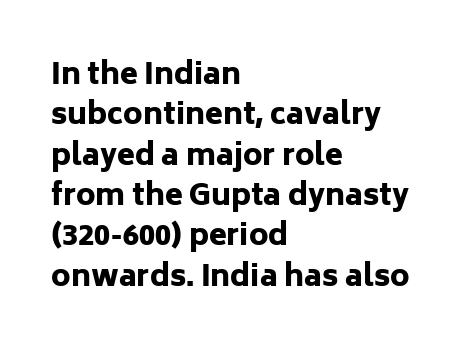
Q: Is the text bold? A: Yes.
Q: Is the text italic (slanted)? A: No, it is upright.
Q: Is the typeface a serif or a sans-serif typeface? A: Sans-serif.
Q: Is the text underlined? A: No.
Q: How is the paragraph aligned? A: Left-aligned.
Q: Is the spacing between letters normal or unusually wide? A: Normal.
Q: Is the spacing between lines tight, normal or loose? A: Normal.
Q: Width (condensed, normal, or wide)? A: Normal.
Q: Stroke contrast? A: Low.
Q: x-height? A: Medium.
Q: Monospaced? A: No.
